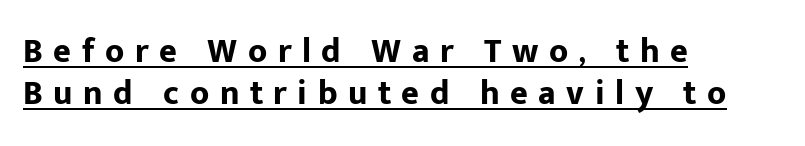
The image shows 34 px bold sans-serif type, upright; set left-aligned, line spacing 1.23x, unusually wide letter spacing (+0.31 em), underlined; low stroke contrast and a medium x-height.
